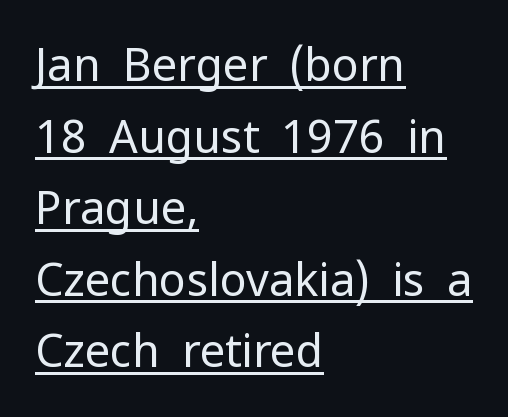
The passage is arranged the way most books set body copy — flush left. Nothing sits at the stroke ends, so this counts as sans-serif. Italic? Not at all — the glyphs are vertical. Caption: lettering with a line underneath.
